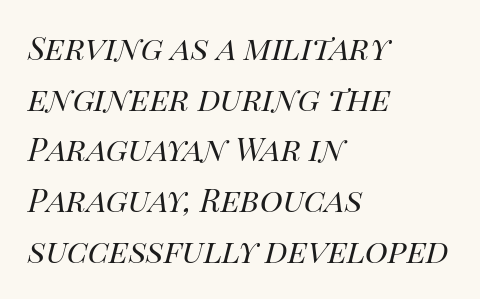
{"italic": "yes", "lean": "right", "slant_degrees": 14, "bold": "no", "weight": "regular", "width": "normal", "stroke_contrast": "high", "x_height": "large", "monospaced": "no", "underline": "no", "align": "left", "line_spacing": "normal", "line_spacing_ratio": 1.3, "letter_spacing": "normal", "letter_spacing_em": 0.0, "glyph_px": 39}
